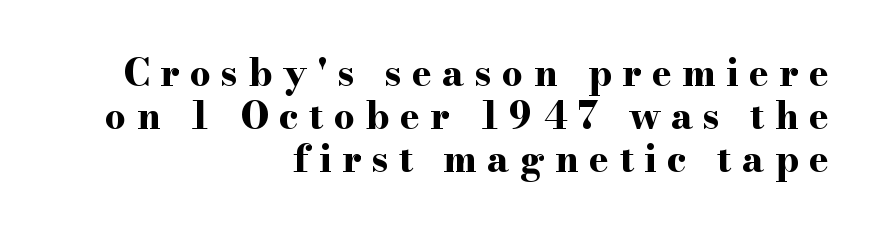
{"serif": "yes", "italic": "no", "bold": "yes", "weight": "bold", "width": "wide", "stroke_contrast": "high", "x_height": "small", "monospaced": "no", "underline": "no", "align": "right", "line_spacing_ratio": 1.16, "letter_spacing": "wide", "letter_spacing_em": 0.28, "glyph_px": 37}
